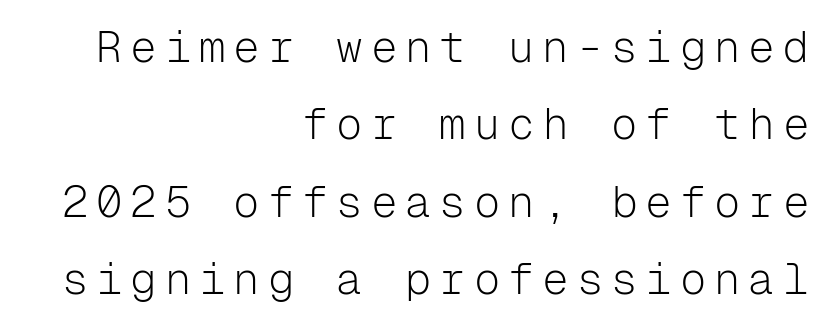
The image shows 44 px light sans-serif type, upright, monospaced; set right-aligned, line spacing 1.76x, not underlined; low stroke contrast and a medium x-height.
